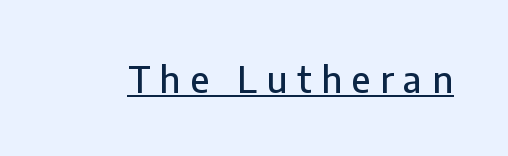
Q: Is the text italic (slanted)? A: No, it is upright.
Q: Is the typeface a serif or a sans-serif typeface? A: Sans-serif.
Q: Is the text underlined? A: Yes.
Q: Is the spacing between letters normal or unusually wide? A: Unusually wide.
Q: Width (condensed, normal, or wide)? A: Normal.
Q: Stroke contrast? A: Low.
Q: x-height? A: Medium.
Q: Monospaced? A: No.
